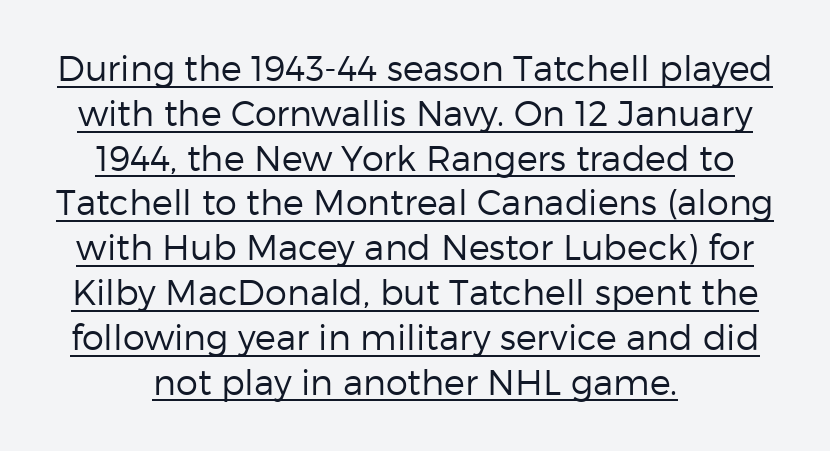
The image shows 35 px regular-weight sans-serif type, upright; set normal line spacing (1.28x), normal letter spacing, underlined; low stroke contrast and a medium x-height.
